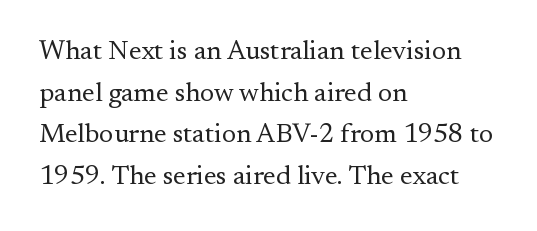
The image shows 27 px text type, upright; set left-aligned, normal line spacing (1.54x), normal letter spacing, not underlined.
